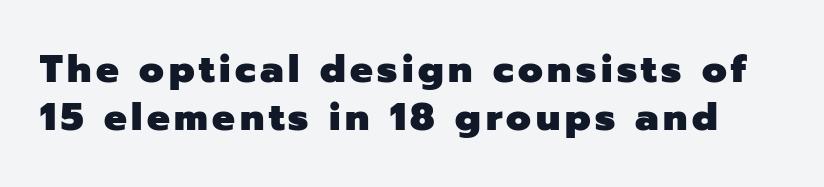
Is this a fixed-width face? No — the glyphs have proportional, varying widths. Letterform terminals end flat and unadorned throughout the passage. The strokes are fattened all the way to bold. Compared with typical paragraphs, the rows here are spaced about the same.
